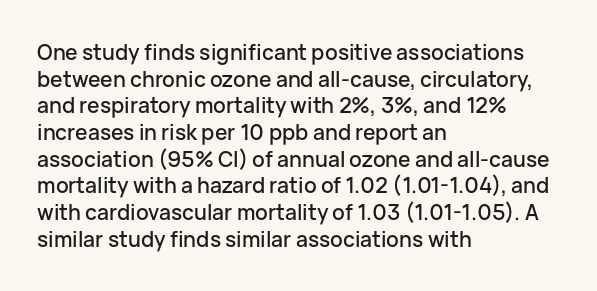
Q: Is the text italic (slanted)? A: No, it is upright.
Q: Is the text underlined? A: No.
Q: How is the paragraph aligned? A: Left-aligned.
Q: Is the spacing between letters normal or unusually wide? A: Normal.
Q: Is the spacing between lines tight, normal or loose? A: Normal.
